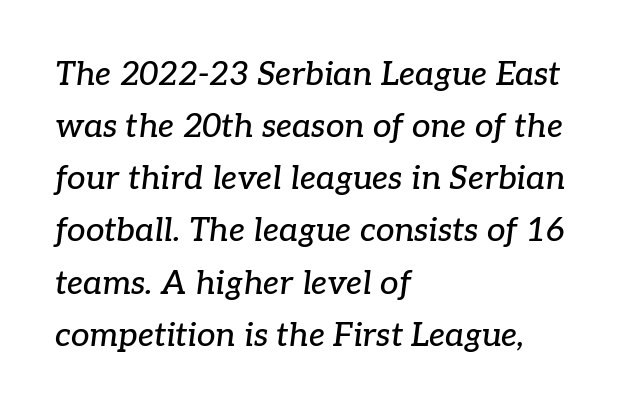
Each line starts at the same left margin while the right side varies. Examine the stroke ends and you'll spot serifs. The letters advance in unequal steps, a hallmark of proportional type. The font's italic variant was chosen for this text.
